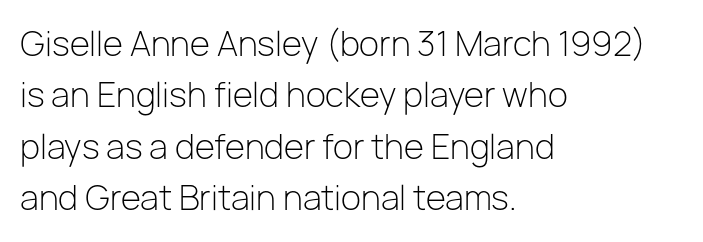
The face used here is proportionally spaced, like ordinary book or web type. The typeface chosen for these lines omits serifs. The passage shown is not bold in any degree. A clean baseline with only descenders dipping below it. The setting favours the left margin, as ordinary paragraphs usually do.
